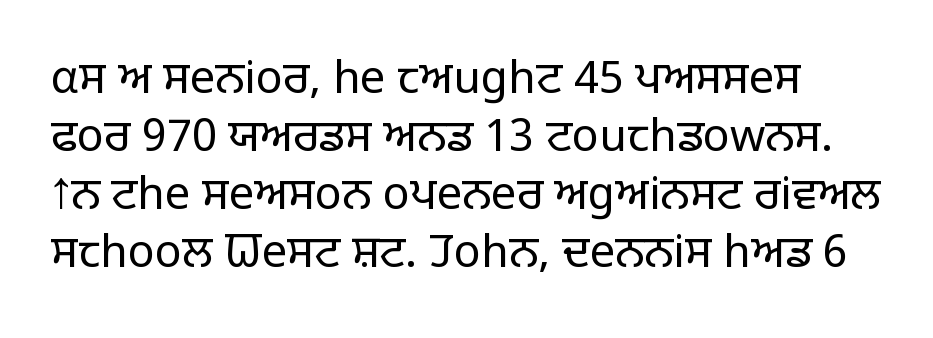
{"serif": "no", "italic": "no", "bold": "no", "weight": "light", "width": "normal", "stroke_contrast": "low", "x_height": "large", "monospaced": "no", "underline": "no", "line_spacing": "normal", "line_spacing_ratio": 1.29, "letter_spacing": "normal", "letter_spacing_em": 0.0, "glyph_px": 45}
